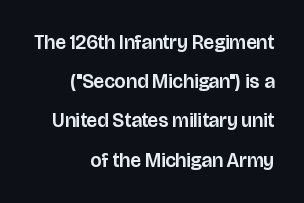
Q: Is the text italic (slanted)? A: No, it is upright.
Q: Is the text underlined? A: No.
Q: How is the paragraph aligned? A: Right-aligned.
Q: Is the spacing between letters normal or unusually wide? A: Normal.
Q: Is the spacing between lines tight, normal or loose? A: Loose.
